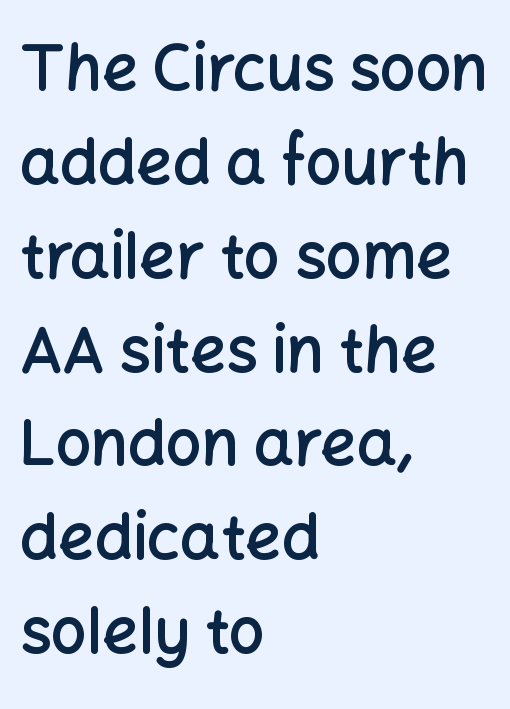
Q: Is the text bold? A: Semi-bold.
Q: Is the text italic (slanted)? A: No, it is upright.
Q: Is the typeface a serif or a sans-serif typeface? A: Sans-serif.
Q: Is the text underlined? A: No.
Q: How is the paragraph aligned? A: Left-aligned.
Q: Is the spacing between letters normal or unusually wide? A: Normal.
Q: Is the spacing between lines tight, normal or loose? A: Normal.
Q: Width (condensed, normal, or wide)? A: Normal.
Q: Stroke contrast? A: Low.
Q: x-height? A: Medium.
Q: Monospaced? A: No.
